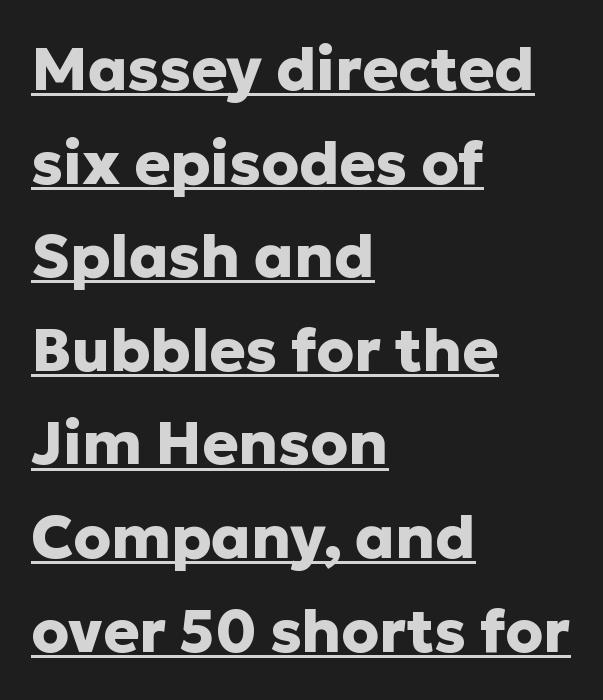
The image shows 60 px heavy sans-serif type, upright; set left-aligned, normal line spacing (1.56x), normal letter spacing, underlined; low stroke contrast and a medium x-height.
